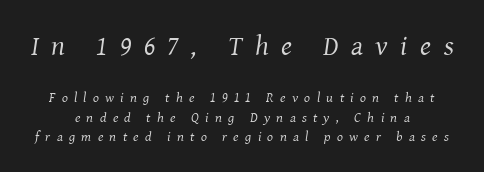
{"serif": "yes", "italic": "yes", "lean": "right", "slant_degrees": 8, "bold": "no", "weight": "regular", "width": "normal", "stroke_contrast": "medium", "x_height": "medium", "monospaced": "no", "underline": "no", "line_spacing": "normal", "line_spacing_ratio": 1.41, "letter_spacing": "wide", "letter_spacing_em": 0.45, "larger_block": "first", "size_ratio": 2.0, "glyph_px": 28}
